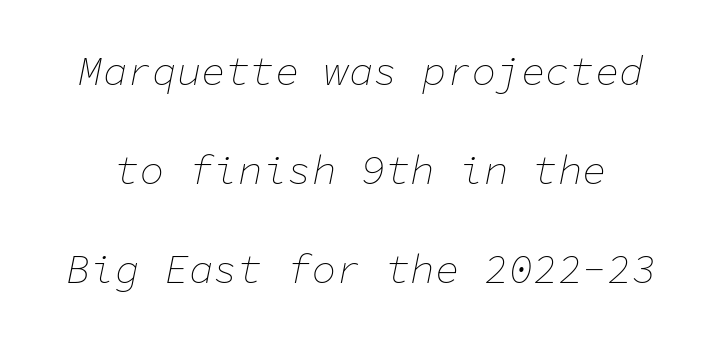
If you measured baseline to baseline, you'd find a long distance. Words appear dense and cohesive because spacing is normal. The letters march in equal steps, a hallmark of fixed-pitch type. Anything drawn beneath the words? Only blank space. These glyphs show unthickened strokes, regular width or finer.
